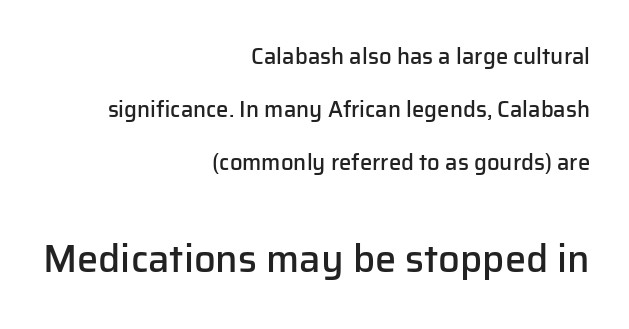
The image shows 38 px semibold sans-serif type, upright; set right-aligned, loose line spacing (2.41x), normal letter spacing, not underlined; the second (bottom) block is 1.73x larger; low stroke contrast and a medium x-height.
